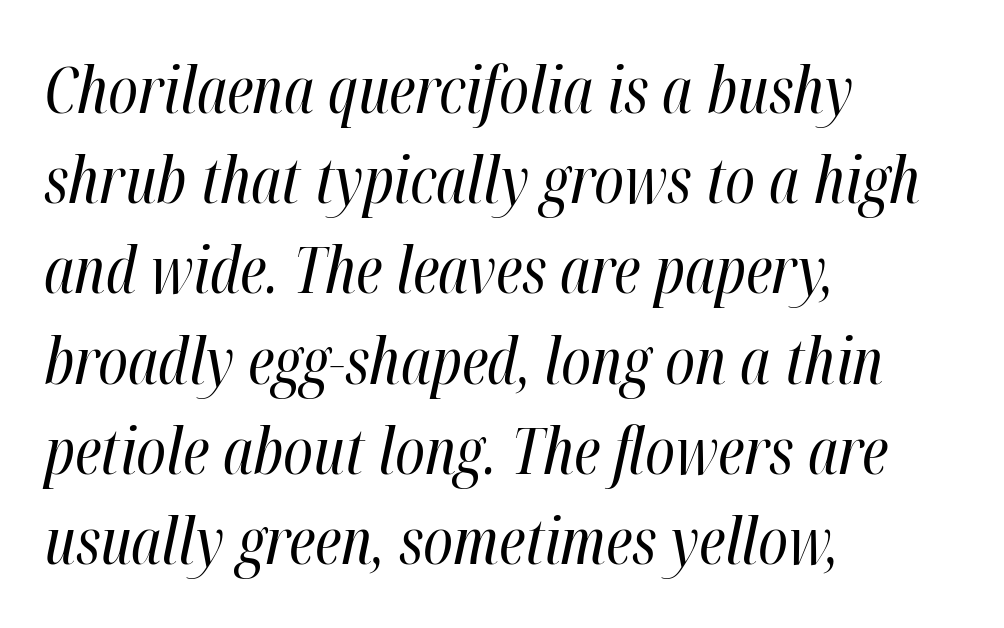
Q: Is the text bold? A: No.
Q: Is the text italic (slanted)? A: Yes, it leans right by about 12 degrees.
Q: Is the text underlined? A: No.
Q: How is the paragraph aligned? A: Left-aligned.
Q: Is the spacing between letters normal or unusually wide? A: Normal.
Q: Is the spacing between lines tight, normal or loose? A: Normal.
Q: Width (condensed, normal, or wide)? A: Condensed.
Q: Stroke contrast? A: High.
Q: x-height? A: Medium.
Q: Monospaced? A: No.
